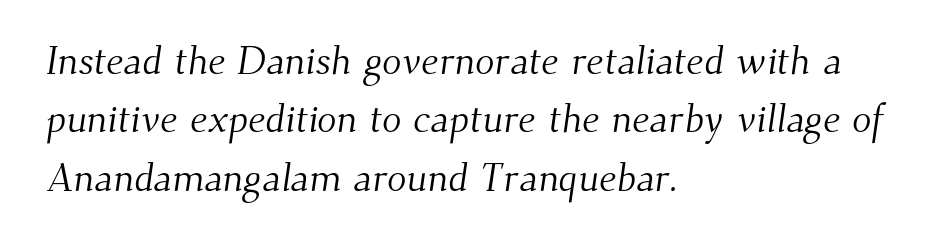
Q: Is the text bold? A: No.
Q: Is the typeface a serif or a sans-serif typeface? A: Serif.
Q: Is the text underlined? A: No.
Q: How is the paragraph aligned? A: Left-aligned.
Q: Is the spacing between letters normal or unusually wide? A: Normal.
Q: Is the spacing between lines tight, normal or loose? A: Normal.
Q: Width (condensed, normal, or wide)? A: Normal.
Q: Stroke contrast? A: Medium.
Q: x-height? A: Small.
Q: Monospaced? A: No.
